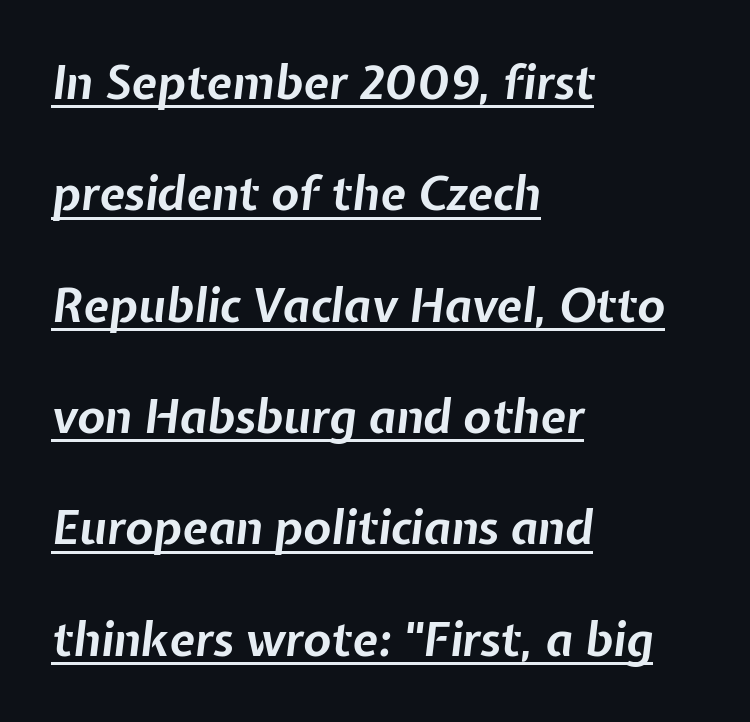
{"italic": "yes", "lean": "right", "slant_degrees": 7, "bold": "yes", "weight": "bold", "width": "normal", "stroke_contrast": "low", "x_height": "medium", "monospaced": "no", "underline": "yes", "align": "left", "line_spacing": "loose", "line_spacing_ratio": 2.42, "letter_spacing": "normal", "letter_spacing_em": 0.0, "glyph_px": 46}
